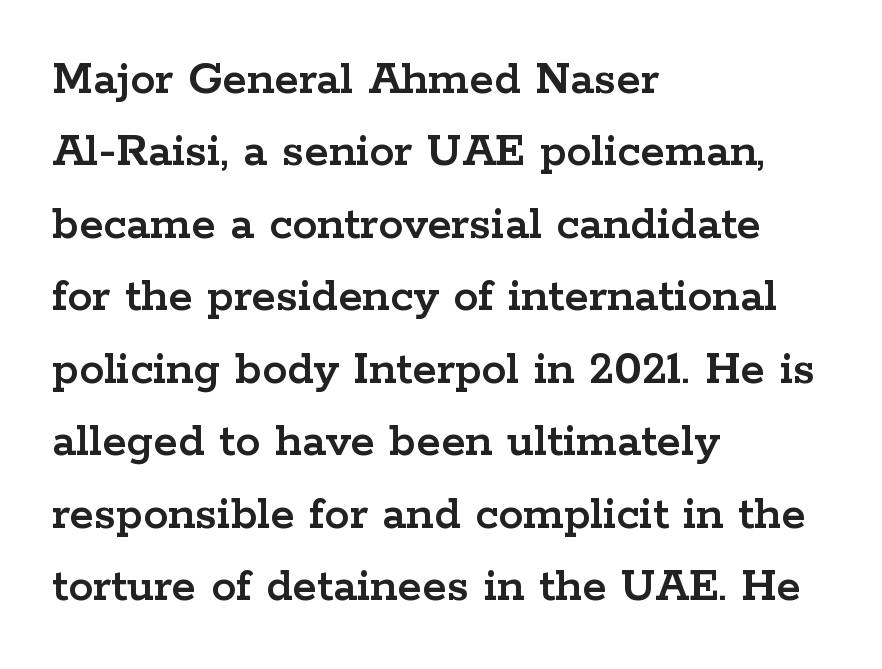
The image shows 50 px wide serif type, upright; set left-aligned, normal line spacing (1.45x), normal letter spacing, not underlined; low stroke contrast and a medium x-height.
